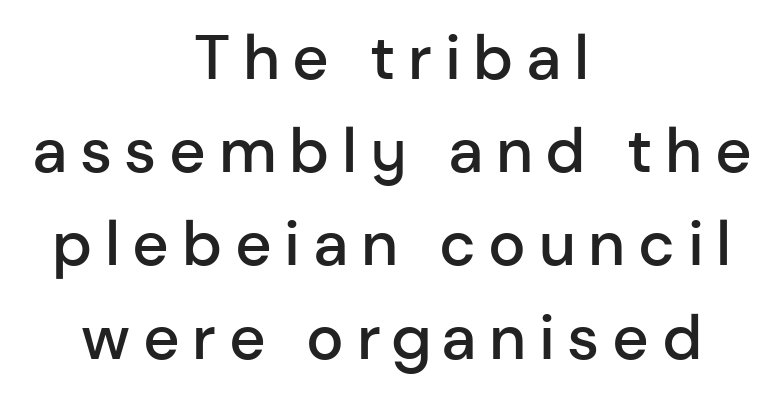
No word sits above an underline. Serifs: no, the terminals of the letterforms are clean. This block has exactly the height ordinary leading produces. A typesetter would call this proportional, since set widths differ per character.
